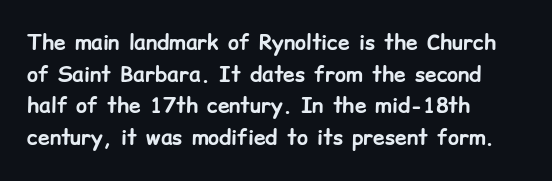
The image shows 21 px bold type, upright; set left-aligned, normal line spacing (1.51x), normal letter spacing, not underlined.
